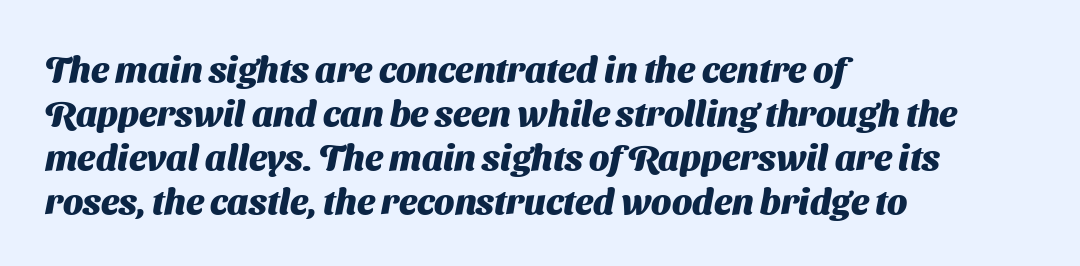
The face used here is rendered with its standard letterfit. Classification — sans serif. The face used here has the dense, thick strokes of a bold. Spacing verdict: proportional, widths tailored to each character.
